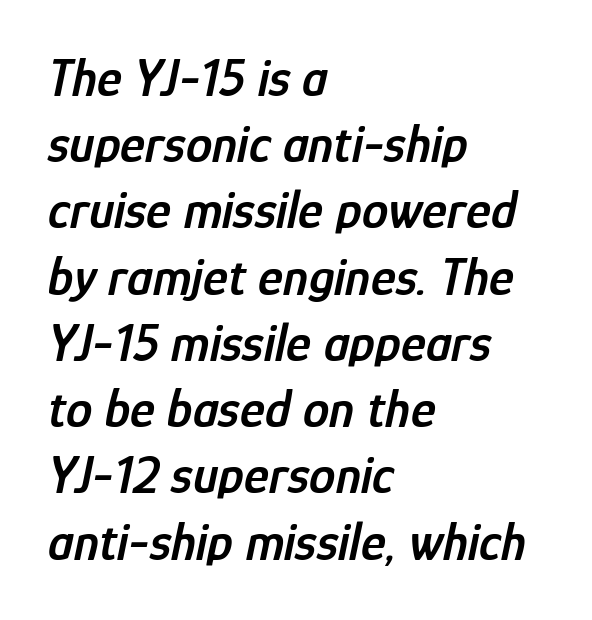
{"italic": "yes", "lean": "right", "slant_degrees": 12, "bold": "semi", "weight": "semibold", "width": "condensed", "stroke_contrast": "low", "x_height": "medium", "monospaced": "no", "underline": "no", "align": "left", "line_spacing": "normal", "line_spacing_ratio": 1.25, "letter_spacing": "normal", "letter_spacing_em": 0.0, "glyph_px": 53}
